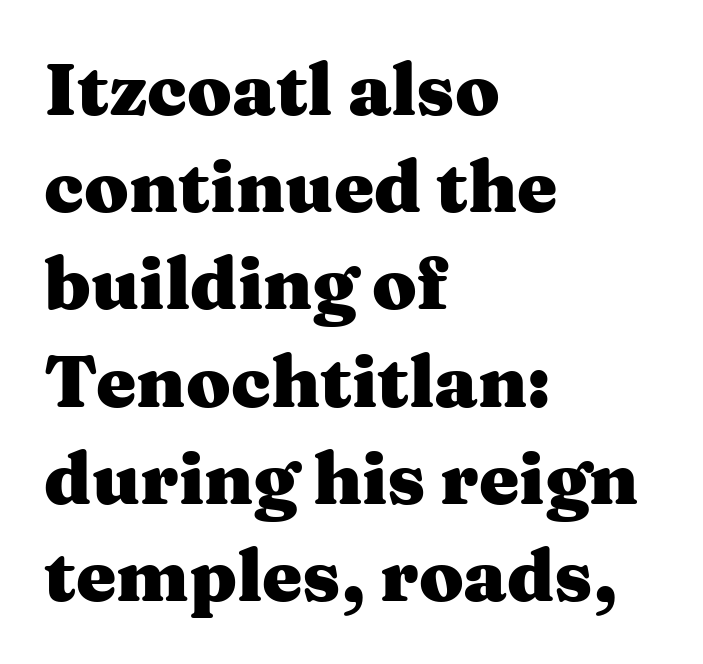
{"serif": "yes", "italic": "no", "bold": "yes", "weight": "heavy", "width": "wide", "stroke_contrast": "medium", "x_height": "medium", "monospaced": "no", "underline": "no", "align": "left", "line_spacing": "normal", "line_spacing_ratio": 1.35, "letter_spacing": "normal", "letter_spacing_em": 0.0, "glyph_px": 72}
